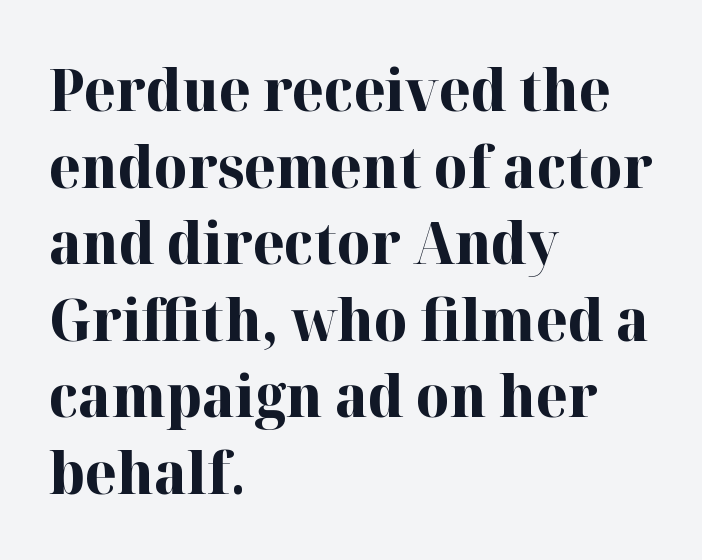
The image shows 58 px bold serif type, upright; set left-aligned, normal line spacing (1.32x), normal letter spacing, not underlined; high stroke contrast and a medium x-height.
